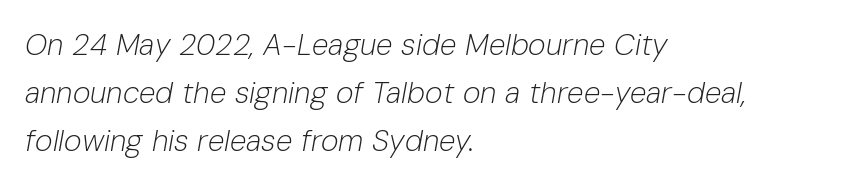
Honestly, there is no underline to notice here at all. The lettering tilts uniformly, giving the passage an italic look. Bold? No — there's no thickening of the strokes. The letters sit at their default tracking, neither squeezed nor spread. How would I describe the line gaps? Plain and ordinary. The rag falls on the right side of this text block.
